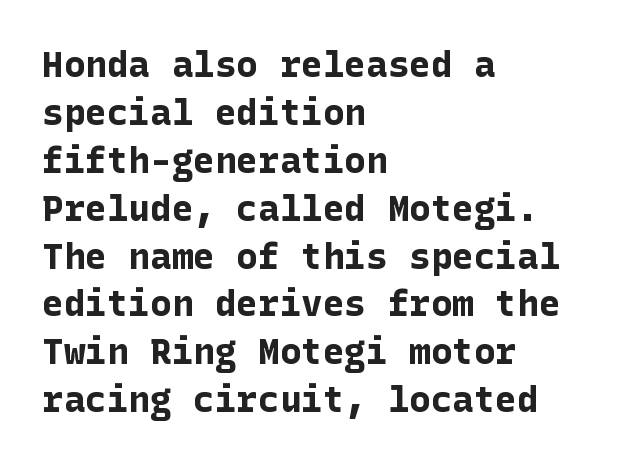
{"serif": "no", "italic": "no", "bold": "yes", "weight": "bold", "width": "normal", "stroke_contrast": "low", "x_height": "medium", "underline": "no", "align": "left", "line_spacing": "normal", "line_spacing_ratio": 1.33, "letter_spacing": "normal", "letter_spacing_em": 0.0, "glyph_px": 36}
